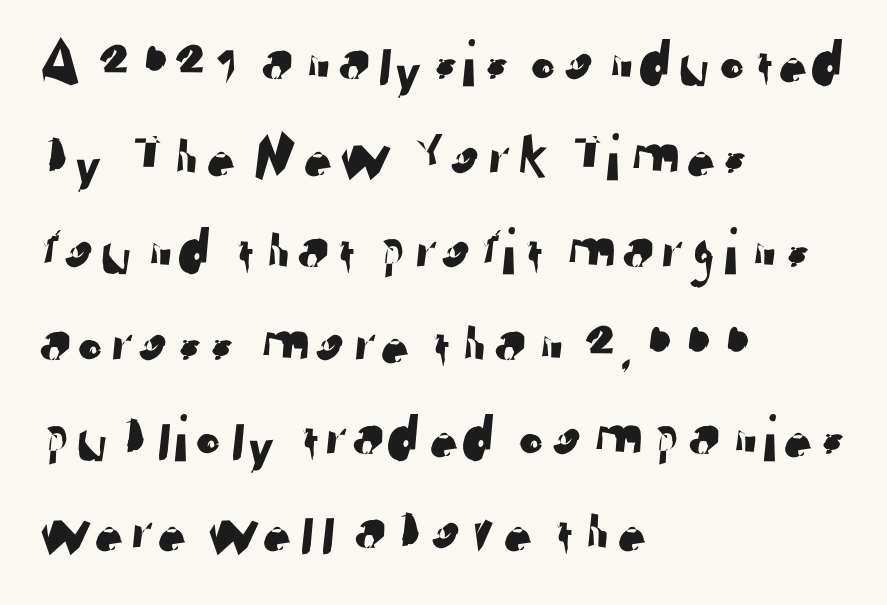
The image shows 67 px sans-serif type; set left-aligned, normal line spacing (1.4x), normal letter spacing, not underlined; low stroke contrast and a medium x-height.
